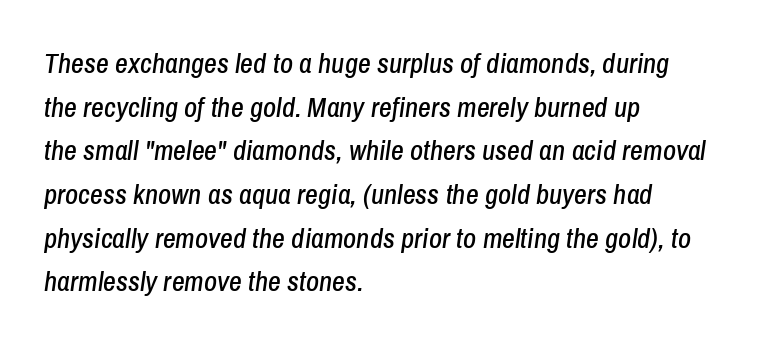
{"italic": "yes", "lean": "right", "slant_degrees": 8, "width": "condensed", "stroke_contrast": "low", "x_height": "medium", "monospaced": "no", "underline": "no", "align": "left", "line_spacing": "normal", "line_spacing_ratio": 1.56, "letter_spacing": "normal", "letter_spacing_em": 0.0, "glyph_px": 28}
